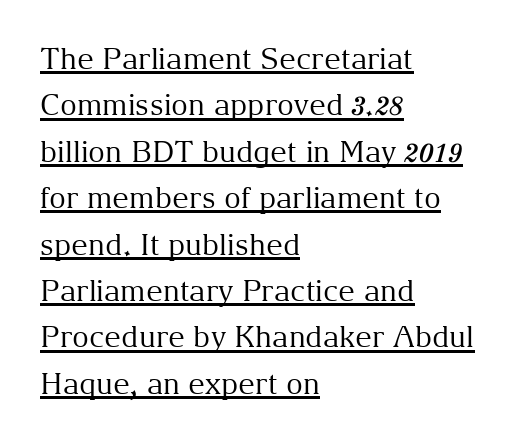
The image shows 29 px regular-weight serif type, upright; set left-aligned, normal line spacing (1.6x), normal letter spacing, underlined; medium stroke contrast and a medium x-height.
